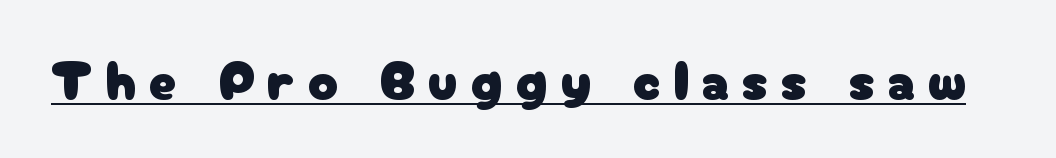
Q: Is the text italic (slanted)? A: No, it is upright.
Q: Is the typeface a serif or a sans-serif typeface? A: Sans-serif.
Q: Is the text underlined? A: Yes.
Q: Is the spacing between letters normal or unusually wide? A: Unusually wide.
Q: Width (condensed, normal, or wide)? A: Normal.
Q: Stroke contrast? A: Low.
Q: x-height? A: Medium.
Q: Monospaced? A: No.
